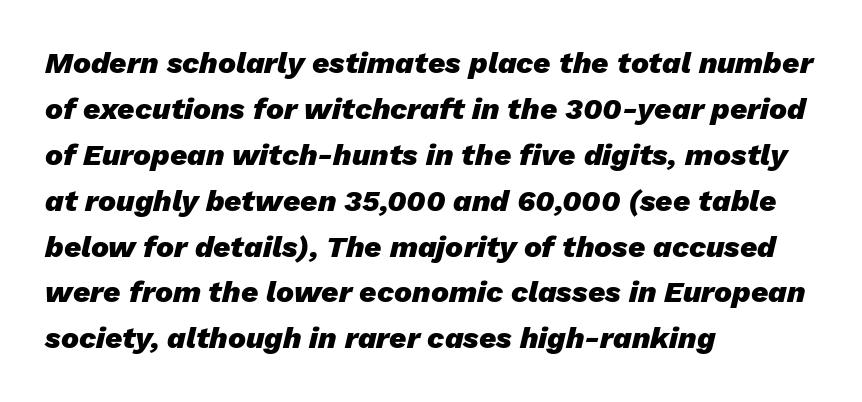
The image shows 30 px heavy type, italic (leaning right); set left-aligned, normal line spacing (1.53x), normal letter spacing, not underlined; low stroke contrast and a medium x-height.
